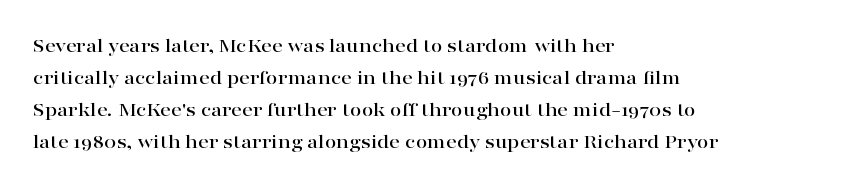
{"italic": "no", "underline": "no", "align": "left", "line_spacing": "normal", "line_spacing_ratio": 1.53, "letter_spacing": "normal", "letter_spacing_em": 0.0, "glyph_px": 21}
